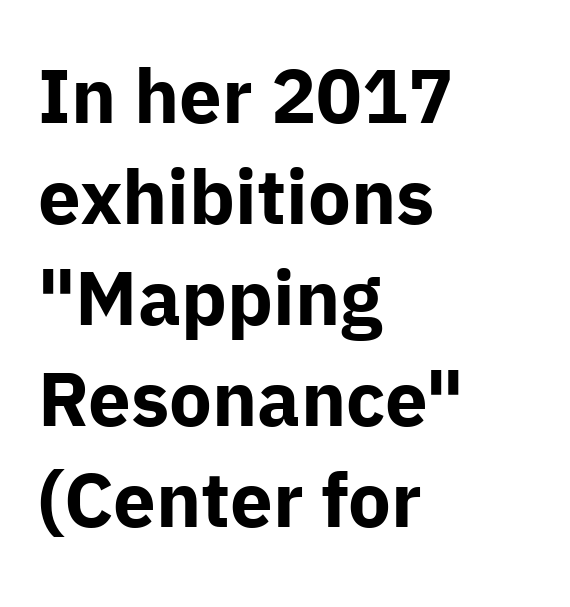
{"serif": "no", "italic": "no", "bold": "yes", "weight": "bold", "width": "normal", "stroke_contrast": "low", "x_height": "medium", "monospaced": "no", "underline": "no", "align": "left", "line_spacing": "normal", "line_spacing_ratio": 1.33, "letter_spacing": "normal", "letter_spacing_em": 0.0, "glyph_px": 76}
